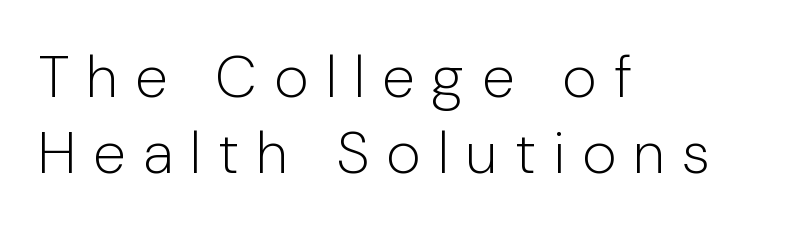
Q: Is the text bold? A: No.
Q: Is the text italic (slanted)? A: No, it is upright.
Q: Is the typeface a serif or a sans-serif typeface? A: Sans-serif.
Q: Is the text underlined? A: No.
Q: How is the paragraph aligned? A: Left-aligned.
Q: Is the spacing between letters normal or unusually wide? A: Unusually wide.
Q: Is the spacing between lines tight, normal or loose? A: Normal.
Q: Width (condensed, normal, or wide)? A: Normal.
Q: Stroke contrast? A: Low.
Q: x-height? A: Medium.
Q: Monospaced? A: No.
